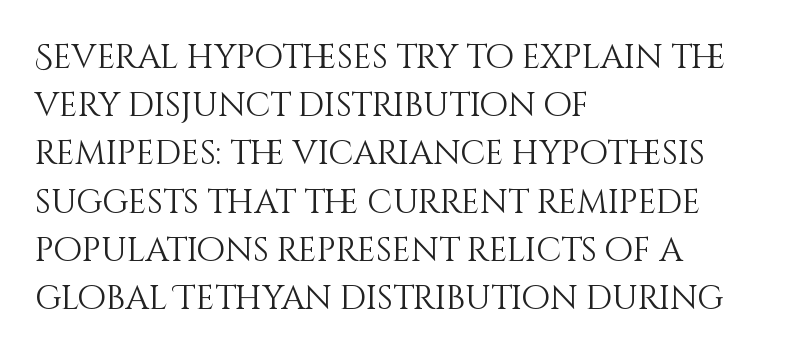
It's the straight-up-and-down kind of type. The leading is moderate, giving the passage an even texture. Think of a printed novel: that variable character pitch is what you see here. Short note: letters normally spaced.
